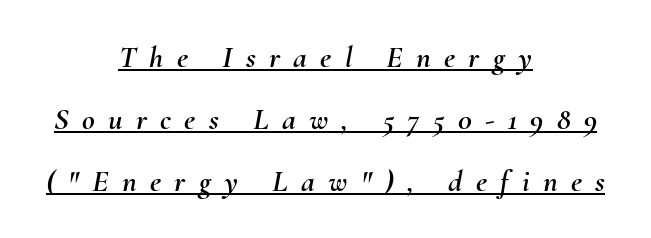
{"italic": "yes", "lean": "right", "slant_degrees": 10, "width": "normal", "stroke_contrast": "medium", "x_height": "small", "monospaced": "no", "underline": "yes", "align": "center", "line_spacing": "loose", "line_spacing_ratio": 2.0, "letter_spacing": "wide", "letter_spacing_em": 0.43, "glyph_px": 31}
